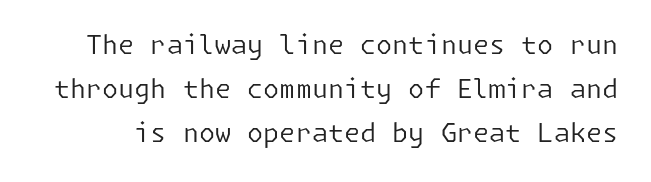
Q: Is the text bold? A: No.
Q: Is the text italic (slanted)? A: No, it is upright.
Q: Is the text underlined? A: No.
Q: Is the spacing between letters normal or unusually wide? A: Normal.
Q: Is the spacing between lines tight, normal or loose? A: Normal.
